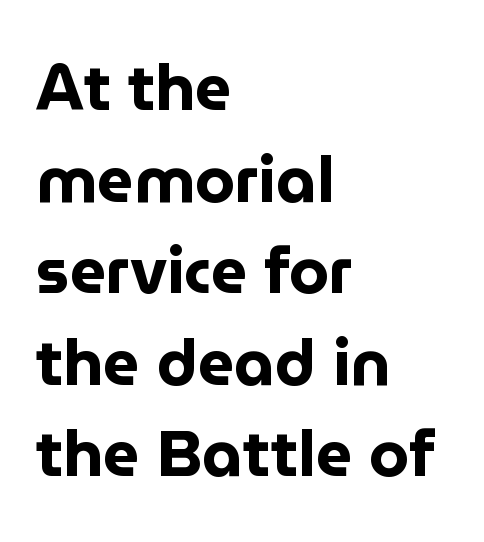
The image shows 64 px bold sans-serif type, upright; set left-aligned, normal line spacing (1.43x), normal letter spacing, not underlined; low stroke contrast and a medium x-height.
